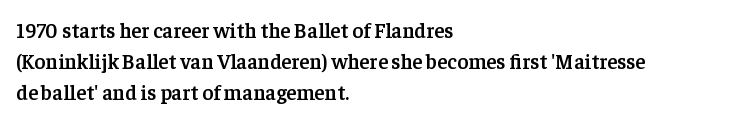
The image shows 21 px text type, upright; set left-aligned, normal line spacing (1.48x), normal letter spacing, not underlined.
